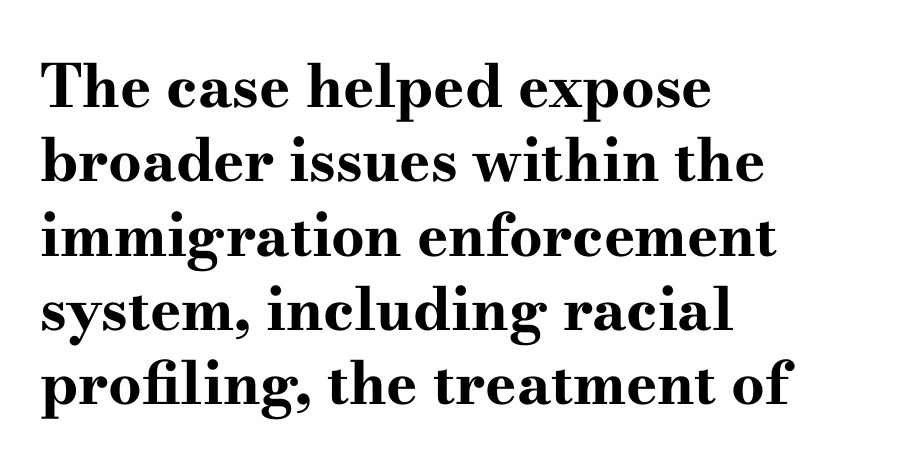
The image shows 59 px bold, wide serif type, upright; set left-aligned, normal line spacing (1.26x), normal letter spacing, not underlined; high stroke contrast and a small x-height.
